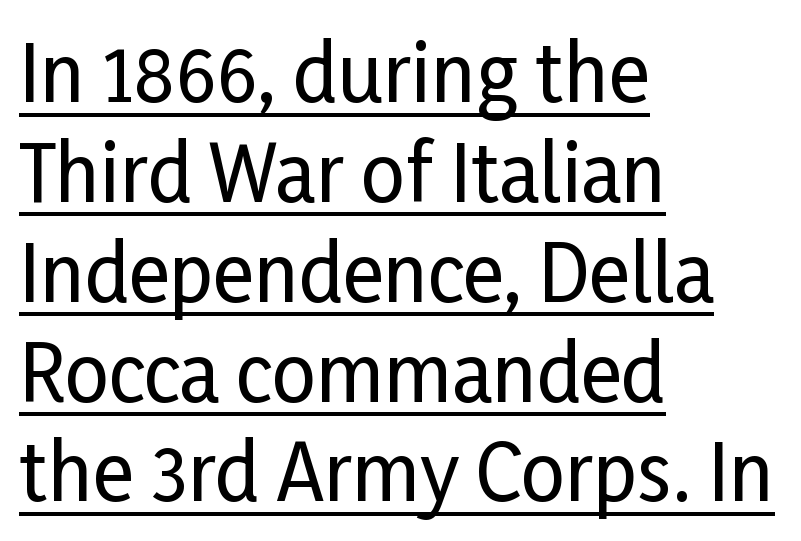
Q: Is the text italic (slanted)? A: No, it is upright.
Q: Is the typeface a serif or a sans-serif typeface? A: Sans-serif.
Q: Is the text underlined? A: Yes.
Q: How is the paragraph aligned? A: Left-aligned.
Q: Is the spacing between letters normal or unusually wide? A: Normal.
Q: Is the spacing between lines tight, normal or loose? A: Normal.
Q: Width (condensed, normal, or wide)? A: Condensed.
Q: Stroke contrast? A: Low.
Q: x-height? A: Medium.
Q: Monospaced? A: No.
